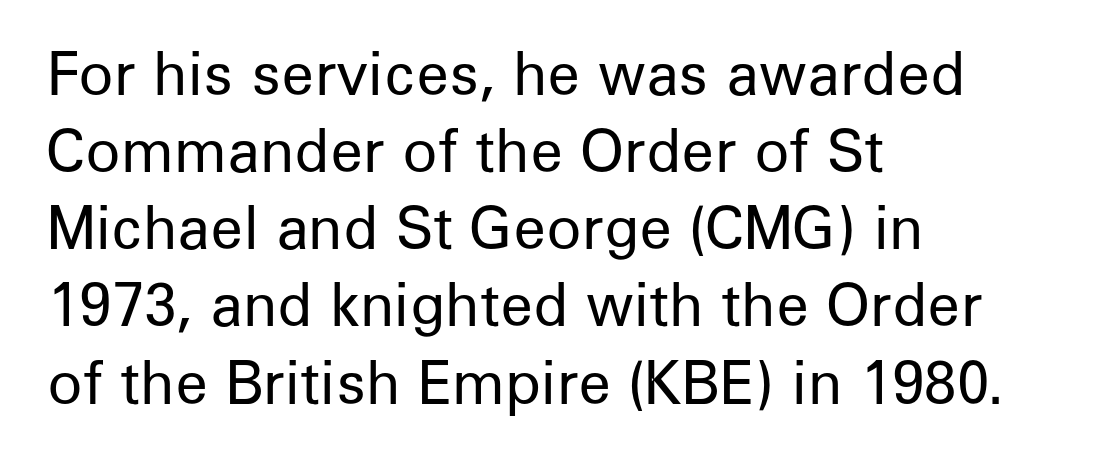
The image shows 58 px regular-weight sans-serif type, upright; set left-aligned, normal line spacing (1.33x), normal letter spacing, not underlined; low stroke contrast and a medium x-height.
